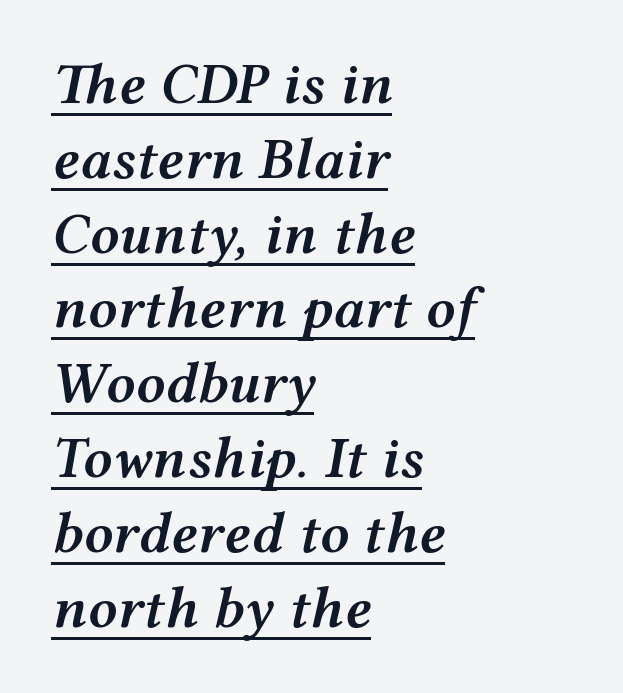
Q: Is the text bold? A: Semi-bold.
Q: Is the text italic (slanted)? A: Yes, it leans right by about 12 degrees.
Q: Is the text underlined? A: Yes.
Q: How is the paragraph aligned? A: Left-aligned.
Q: Is the spacing between letters normal or unusually wide? A: Normal.
Q: Is the spacing between lines tight, normal or loose? A: Normal.
Q: Width (condensed, normal, or wide)? A: Wide.
Q: Stroke contrast? A: Medium.
Q: x-height? A: Medium.
Q: Monospaced? A: No.
